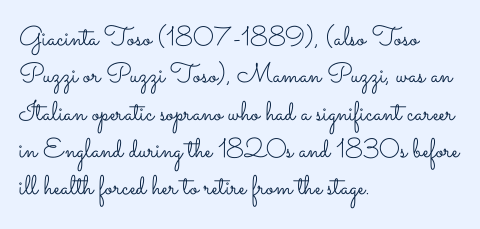
Interline gaps are of average width in this sample. Inter-character spacing is left at the font's built-in metrics. Words float on clear page, feet unadorned. Each line starts at the same left margin while the right side varies.
